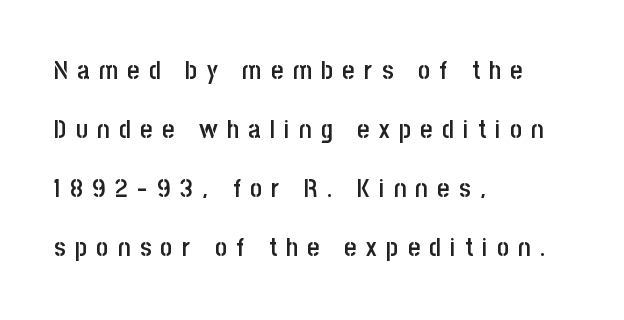
Q: Is the text bold? A: Semi-bold.
Q: Is the text italic (slanted)? A: No, it is upright.
Q: Is the text underlined? A: No.
Q: How is the paragraph aligned? A: Left-aligned.
Q: Is the spacing between letters normal or unusually wide? A: Unusually wide.
Q: Is the spacing between lines tight, normal or loose? A: Loose.
